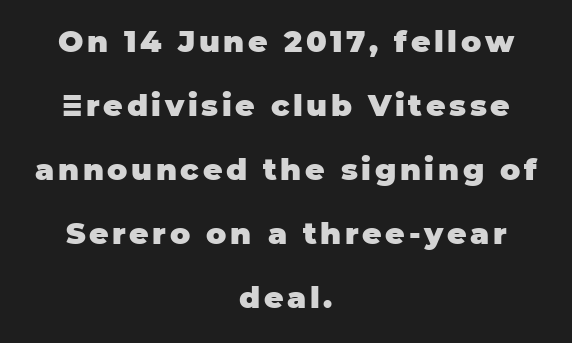
The image shows 30 px heavy sans-serif type, upright; set centered, loose line spacing (2.13x), not underlined; low stroke contrast and a large x-height.
